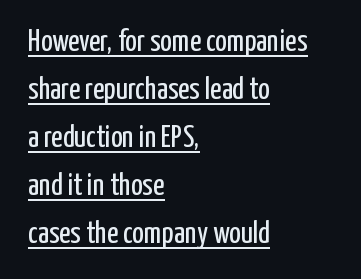
{"serif": "no", "italic": "no", "bold": "no", "weight": "regular", "width": "condensed", "stroke_contrast": "low", "x_height": "medium", "monospaced": "no", "underline": "yes", "align": "left", "line_spacing": "normal", "line_spacing_ratio": 1.55, "letter_spacing": "normal", "letter_spacing_em": 0.0, "glyph_px": 31}
